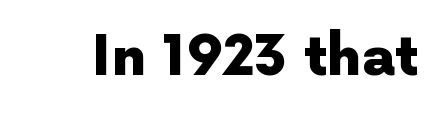
Q: Is the text bold? A: Yes.
Q: Is the text italic (slanted)? A: No, it is upright.
Q: Is the typeface a serif or a sans-serif typeface? A: Sans-serif.
Q: Is the text underlined? A: No.
Q: Is the spacing between letters normal or unusually wide? A: Normal.
Q: Width (condensed, normal, or wide)? A: Normal.
Q: x-height? A: Medium.
Q: Monospaced? A: No.
